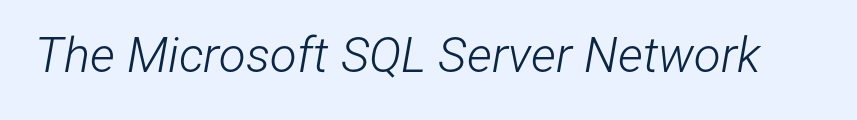
Q: Is the text bold? A: No.
Q: Is the text italic (slanted)? A: Yes, it leans right by about 12 degrees.
Q: Is the text underlined? A: No.
Q: Is the spacing between letters normal or unusually wide? A: Normal.
Q: Width (condensed, normal, or wide)? A: Condensed.
Q: Stroke contrast? A: Low.
Q: x-height? A: Medium.
Q: Monospaced? A: No.
